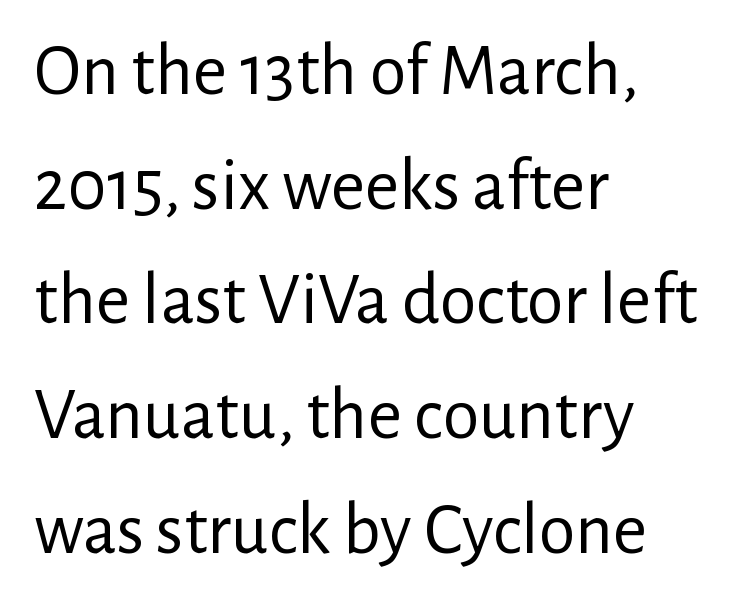
{"serif": "no", "italic": "no", "bold": "no", "weight": "regular", "width": "normal", "stroke_contrast": "low", "x_height": "medium", "monospaced": "no", "underline": "no", "align": "left", "line_spacing": "normal", "line_spacing_ratio": 1.55, "letter_spacing": "normal", "letter_spacing_em": 0.0, "glyph_px": 74}
